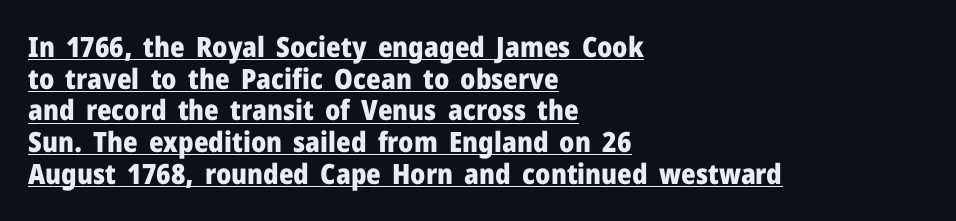
Vertical spacing — tight. Chunky letters — that's bold for sure. A sans-serif font was chosen for this passage. Upright lettering throughout.
